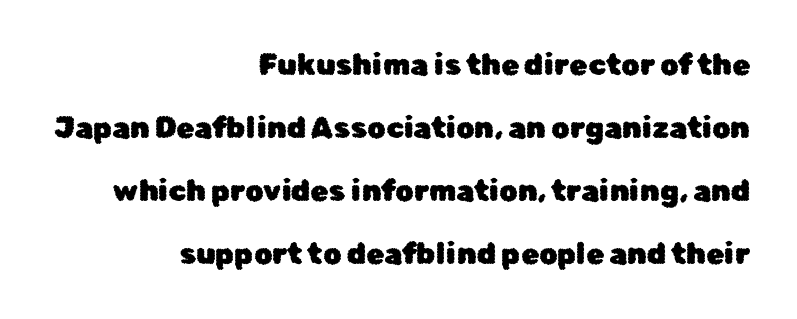
The image shows 29 px sans-serif type, upright; set right-aligned, loose line spacing (2.17x), normal letter spacing, not underlined; low stroke contrast and a medium x-height.
